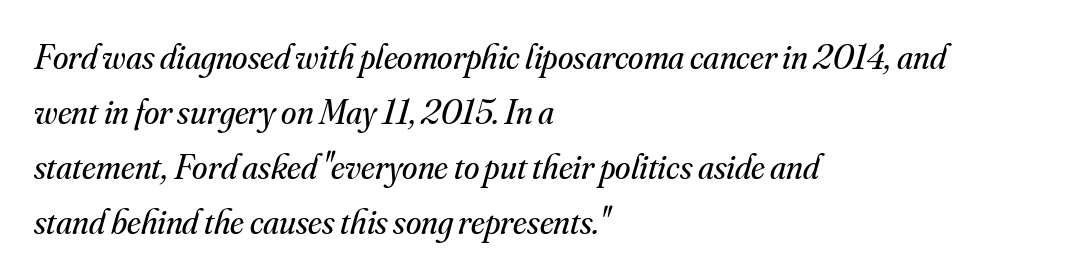
Here the designer chose a conventional face with non-uniform glyph widths. No heavy texture on the line: the type isn't bold. Characters are canted at an angle relative to the baseline's perpendicular. The leading is moderate, giving the passage an even texture. Look at the tracking — it's just the regular setting, nothing added.
